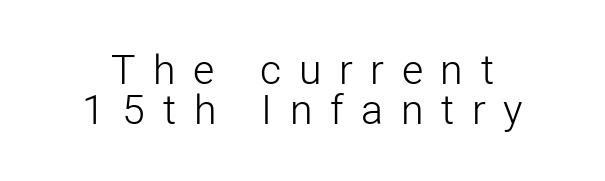
{"serif": "no", "italic": "no", "bold": "no", "weight": "light", "width": "normal", "stroke_contrast": "low", "x_height": "medium", "monospaced": "no", "underline": "no", "line_spacing": "tight", "line_spacing_ratio": 0.98, "letter_spacing": "wide", "letter_spacing_em": 0.43, "glyph_px": 41}
